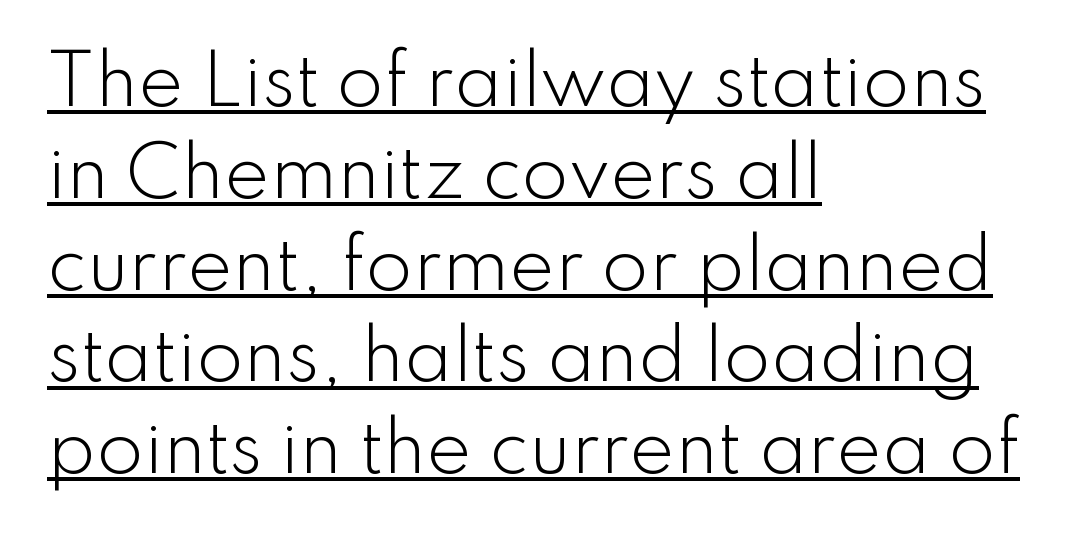
This is roman type, the default non-slanted kind. Stems and bowls with no extra thickness — not bold. Summary of vertical rhythm: regular, with standard interline spacing. The lines in this sample share a left origin and differ only in where they stop. No extra tracking has been applied to these lines. The letters carry no serifs — their stems end cleanly without finishing strokes.
